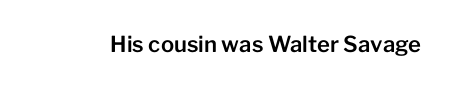
Q: Is the text italic (slanted)? A: No, it is upright.
Q: Is the text underlined? A: No.
Q: Is the spacing between letters normal or unusually wide? A: Normal.
